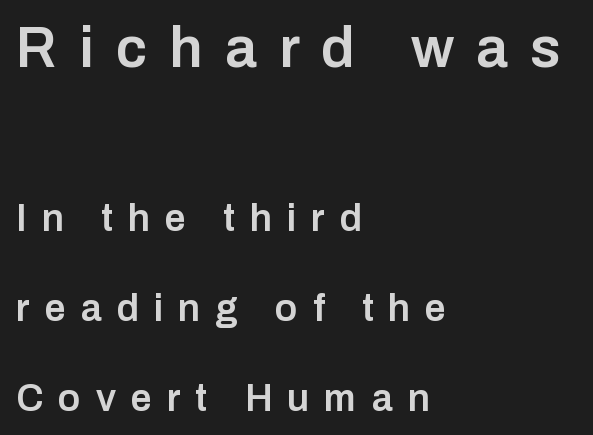
The image shows 57 px semibold sans-serif type, upright; set left-aligned, loose line spacing (2.37x), unusually wide letter spacing (+0.39 em), not underlined; the first (top) block is 1.5x larger; low stroke contrast and a medium x-height.
